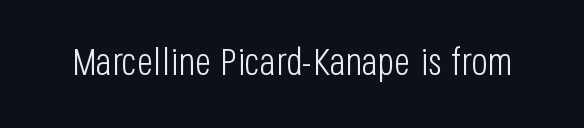
The image shows 39 px light, condensed sans-serif type, upright; set normal letter spacing, not underlined; low stroke contrast and a large x-height.
